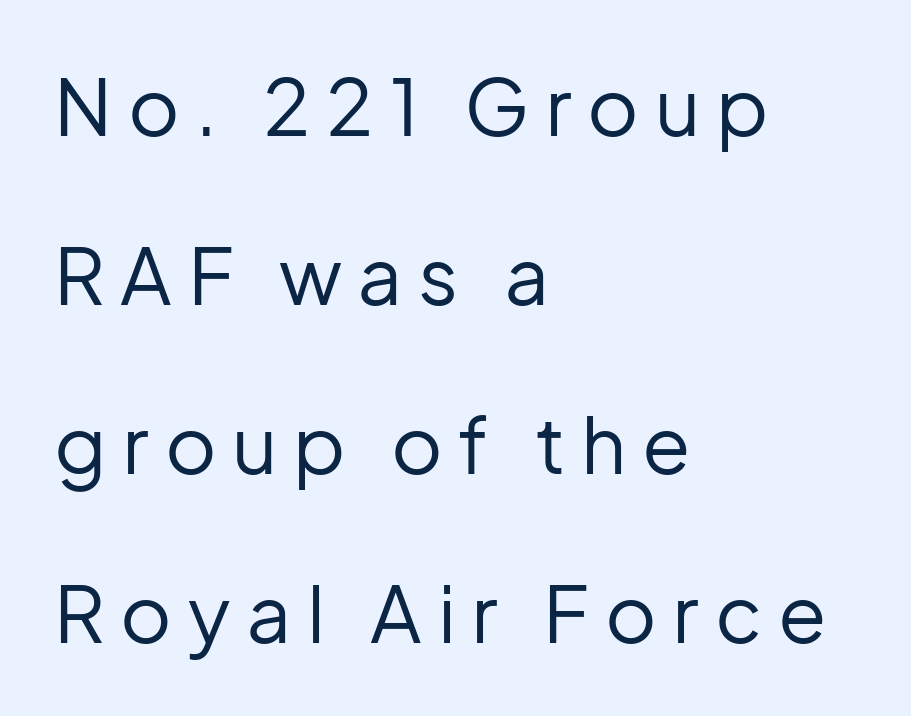
Italic: no, the glyphs are upright roman. Has an underline been added? It has not. Do the characters align in a grid? No, the font is proportional. Each word looks stretched out because of the extra space between its letters. Does the leading feel generous? Absolutely, it's lavish.
